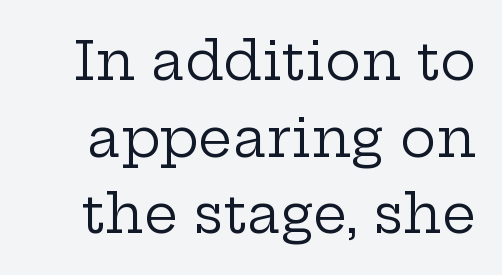
{"serif": "yes", "italic": "no", "bold": "no", "weight": "regular", "width": "wide", "stroke_contrast": "low", "x_height": "medium", "monospaced": "no", "underline": "no", "line_spacing": "normal", "line_spacing_ratio": 1.42, "letter_spacing": "normal", "letter_spacing_em": 0.0, "glyph_px": 54}
